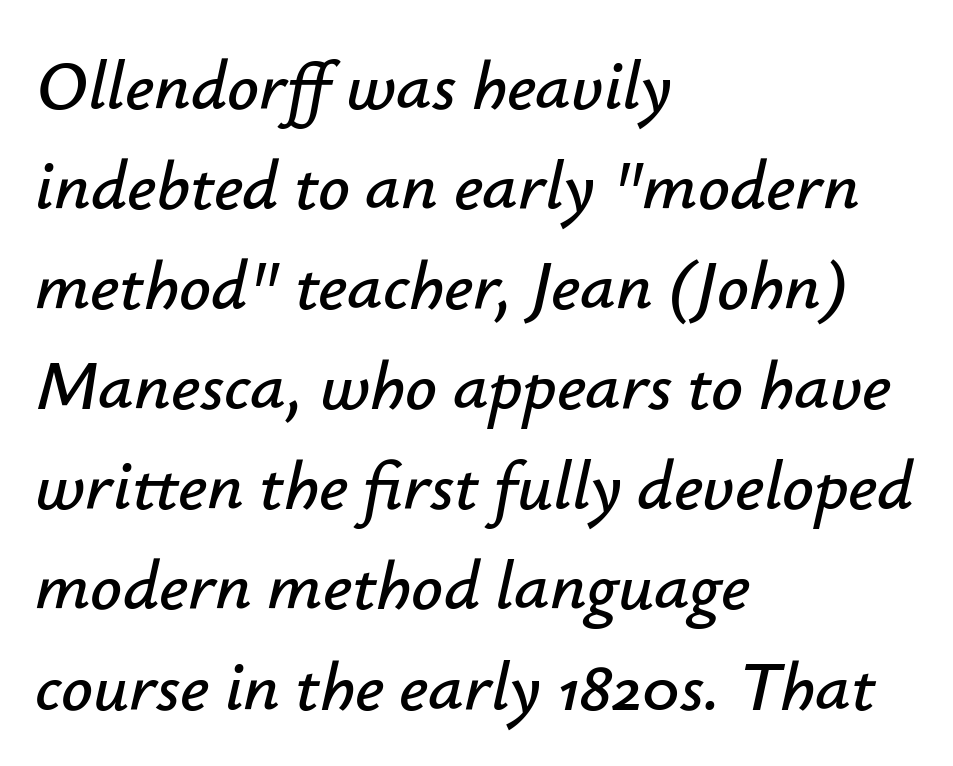
{"italic": "yes", "lean": "right", "slant_degrees": 12, "width": "normal", "stroke_contrast": "low", "x_height": "small", "monospaced": "no", "underline": "no", "align": "left", "line_spacing": "normal", "line_spacing_ratio": 1.43, "letter_spacing": "normal", "letter_spacing_em": 0.0, "glyph_px": 70}
